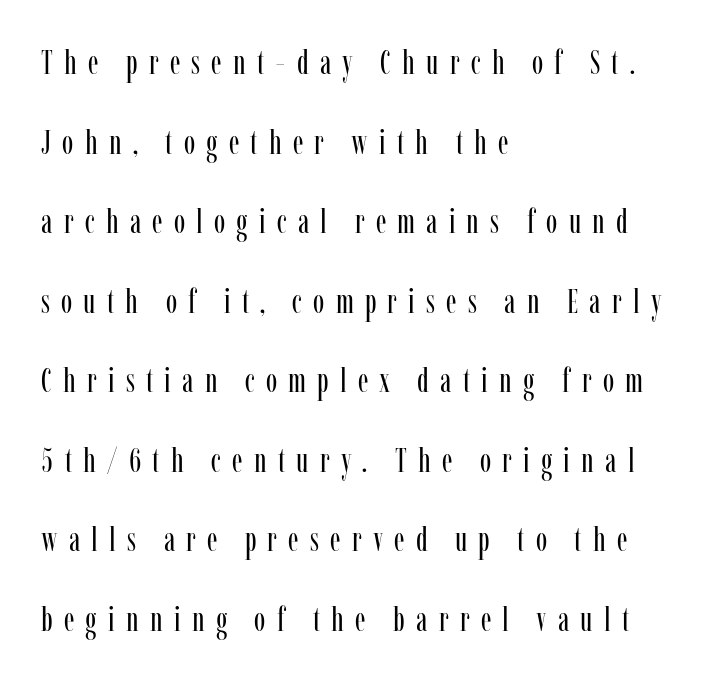
No chunkiness to these letters — they're not bold. This sample uses an upright cut, with every glyph sitting square on the baseline. Note: serifs present on the glyphs. You could not count columns in this text — the font is proportionally spaced. The lines are spread far apart with generous leading.
